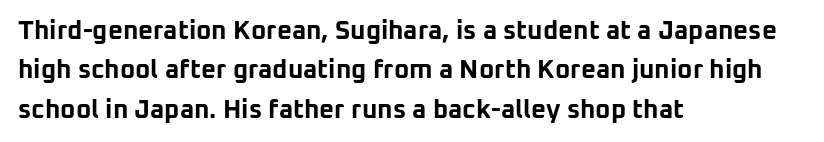
{"italic": "no", "bold": "yes", "underline": "no", "align": "left", "line_spacing": "normal", "line_spacing_ratio": 1.51, "letter_spacing": "normal", "letter_spacing_em": 0.0, "glyph_px": 26}
